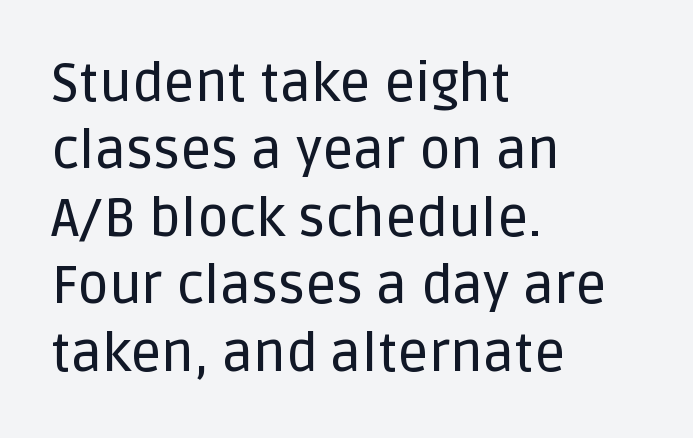
{"serif": "no", "italic": "no", "width": "normal", "stroke_contrast": "low", "x_height": "large", "monospaced": "no", "underline": "no", "align": "left", "line_spacing": "normal", "line_spacing_ratio": 1.25, "letter_spacing": "normal", "letter_spacing_em": 0.0, "glyph_px": 54}
